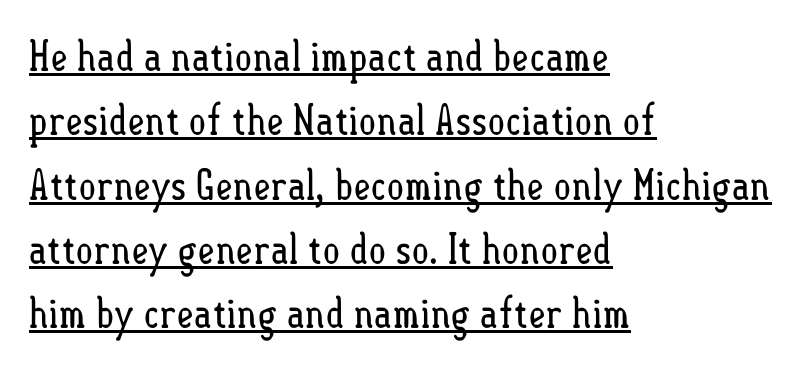
The image shows 42 px regular-weight, condensed type, upright; set left-aligned, normal line spacing (1.53x), normal letter spacing, underlined; low stroke contrast and a small x-height.
